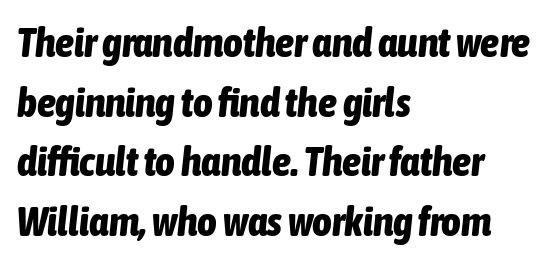
The image shows 42 px bold, condensed type, italic (leaning right); set left-aligned, normal line spacing (1.42x), normal letter spacing, not underlined; low stroke contrast and a medium x-height.
